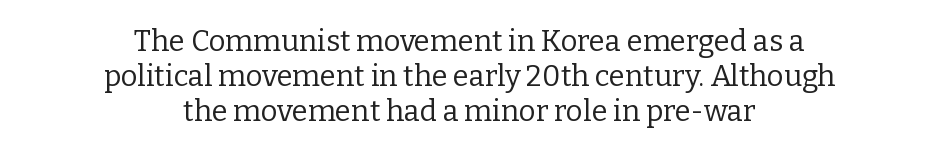
Q: Is the text bold? A: No.
Q: Is the text italic (slanted)? A: No, it is upright.
Q: Is the typeface a serif or a sans-serif typeface? A: Serif.
Q: Is the text underlined? A: No.
Q: How is the paragraph aligned? A: Centered.
Q: Is the spacing between letters normal or unusually wide? A: Normal.
Q: Width (condensed, normal, or wide)? A: Normal.
Q: Stroke contrast? A: Low.
Q: x-height? A: Medium.
Q: Monospaced? A: No.
